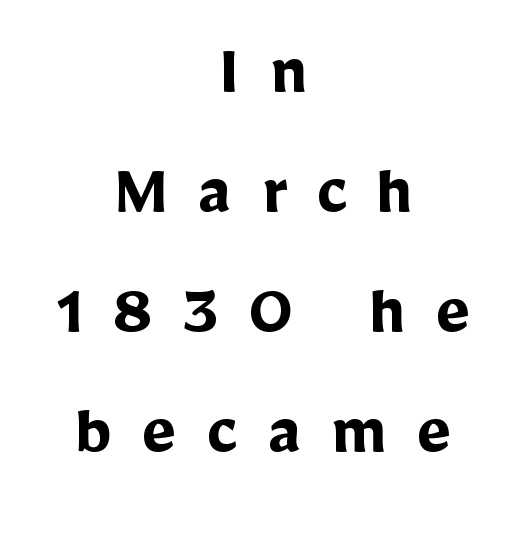
Q: Is the text bold? A: Yes.
Q: Is the text italic (slanted)? A: No, it is upright.
Q: Is the typeface a serif or a sans-serif typeface? A: Sans-serif.
Q: Is the text underlined? A: No.
Q: How is the paragraph aligned? A: Centered.
Q: Is the spacing between letters normal or unusually wide? A: Unusually wide.
Q: Is the spacing between lines tight, normal or loose? A: Normal.
Q: Width (condensed, normal, or wide)? A: Normal.
Q: Stroke contrast? A: Low.
Q: x-height? A: Medium.
Q: Monospaced? A: No.
